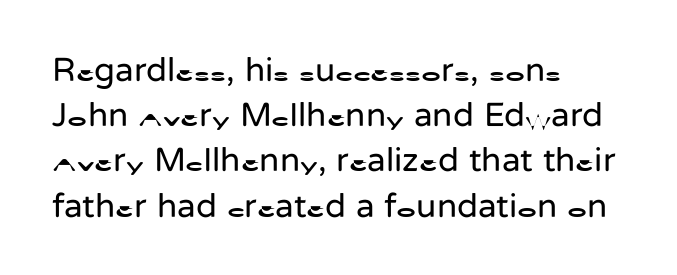
{"serif": "no", "italic": "no", "bold": "no", "weight": "regular", "width": "normal", "stroke_contrast": "low", "x_height": "medium", "monospaced": "no", "underline": "no", "align": "left", "line_spacing": "normal", "line_spacing_ratio": 1.33, "letter_spacing": "normal", "letter_spacing_em": 0.0, "glyph_px": 34}
